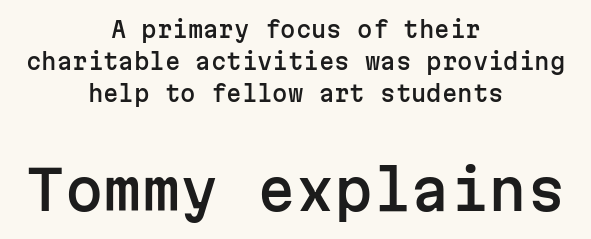
Italic? Not at all — the glyphs are vertical. The paragraph has two soft edges and a firm central axis. The type family on display is of the sans-serif kind. Normally led — the rows are evenly, conventionally spaced.
